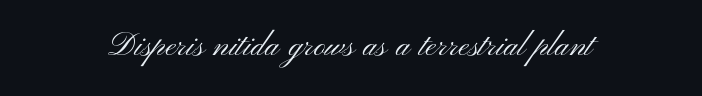
Q: Is the text bold? A: No.
Q: Is the text italic (slanted)? A: Yes.
Q: Is the typeface a serif or a sans-serif typeface? A: Sans-serif.
Q: Is the text underlined? A: No.
Q: How is the paragraph aligned? A: Centered.
Q: Is the spacing between letters normal or unusually wide? A: Normal.
Q: Width (condensed, normal, or wide)? A: Wide.
Q: Stroke contrast? A: Medium.
Q: x-height? A: Small.
Q: Monospaced? A: No.
